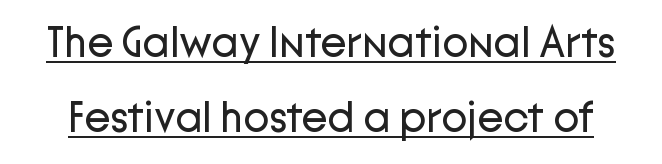
Grotesque or geometric, the face here clearly has no serifs. The face used here is rendered with its standard letterfit. Looks like regular typesetting: each glyph gets only the width it needs. Style check: upright.
